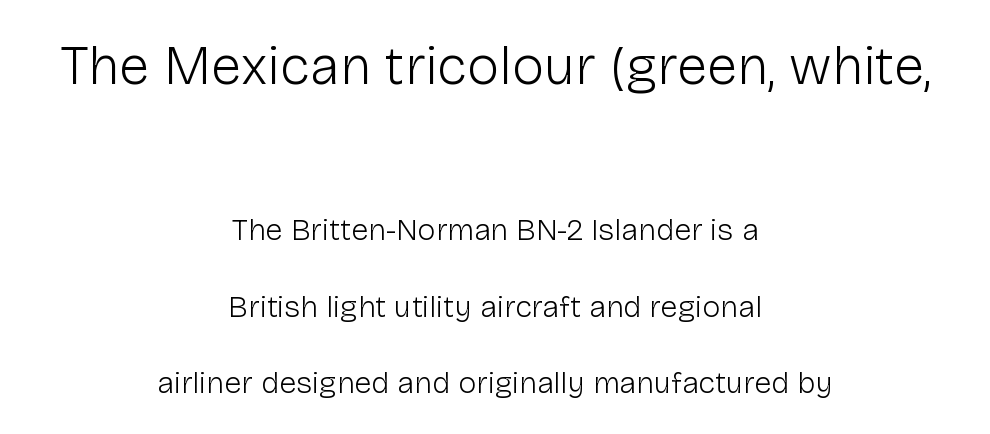
{"serif": "no", "italic": "no", "bold": "no", "weight": "light", "width": "normal", "stroke_contrast": "low", "x_height": "medium", "monospaced": "no", "underline": "no", "align": "center", "line_spacing": "loose", "line_spacing_ratio": 2.46, "letter_spacing": "normal", "letter_spacing_em": 0.0, "larger_block": "first", "size_ratio": 1.77, "glyph_px": 55}
